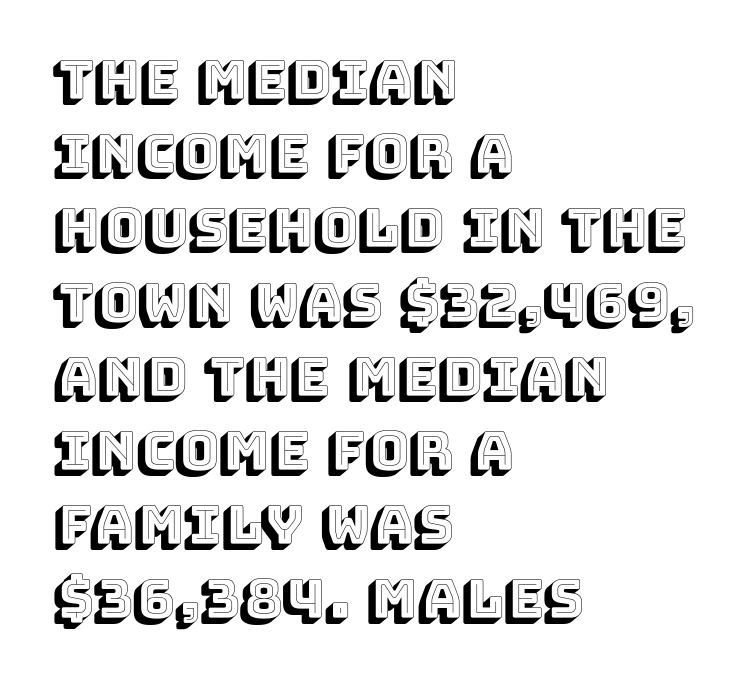
The image shows 53 px text type, upright; set left-aligned, normal line spacing (1.4x), normal letter spacing, not underlined; a large x-height.
